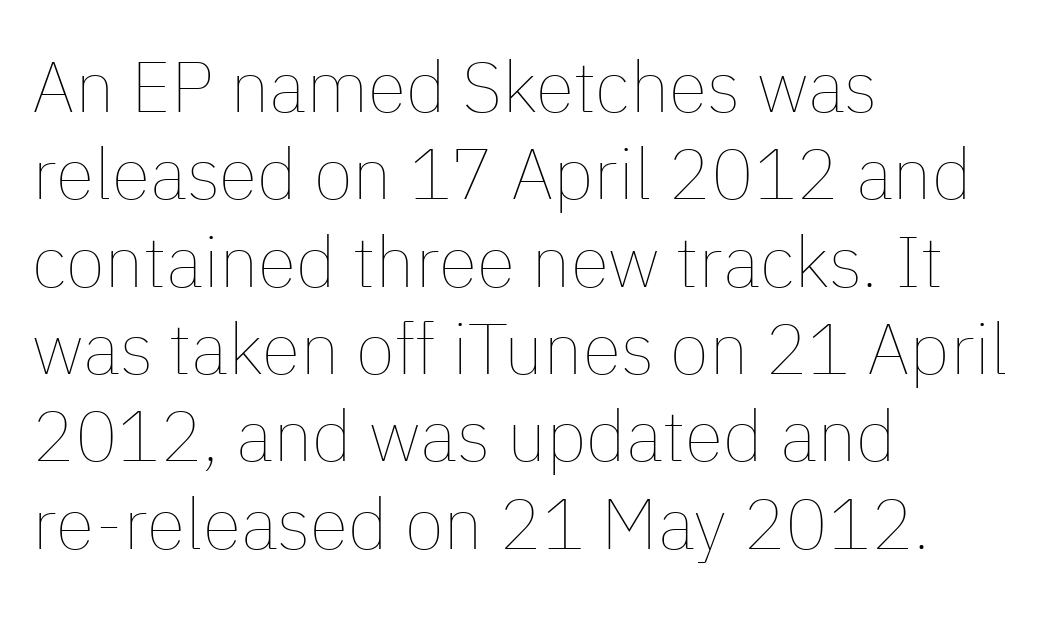
{"italic": "no", "bold": "no", "weight": "thin", "width": "normal", "stroke_contrast": "low", "x_height": "medium", "monospaced": "no", "underline": "no", "align": "left", "line_spacing_ratio": 1.23, "letter_spacing": "normal", "letter_spacing_em": 0.0, "glyph_px": 71}
